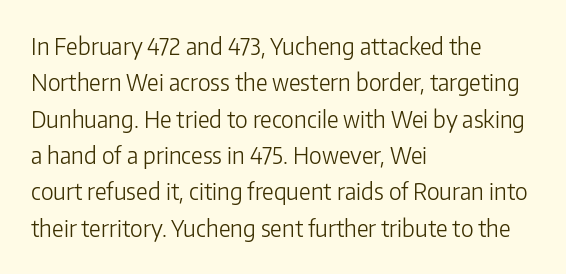
{"italic": "no", "bold": "no", "underline": "no", "align": "left", "line_spacing": "normal", "line_spacing_ratio": 1.58, "letter_spacing": "normal", "letter_spacing_em": 0.0, "glyph_px": 23}
